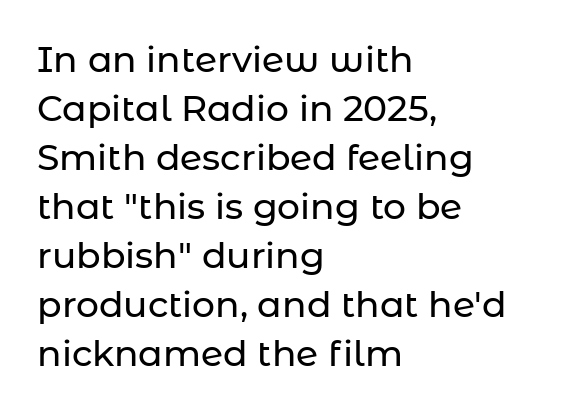
Which margin do the lines hug? The left one — the right edge is uneven. Tracking here is standard; glyphs follow each other at the usual distance. This sample uses a sans-serif face. This rendering features lettering with no underline. Every stem runs plumb, perpendicular to the baseline. Spacing verdict: proportional, widths tailored to each character.
